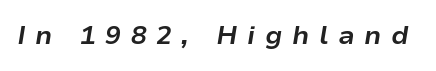
Q: Is the text bold? A: Yes.
Q: Is the text italic (slanted)? A: Yes, it leans right by about 9 degrees.
Q: Is the text underlined? A: No.
Q: Is the spacing between letters normal or unusually wide? A: Unusually wide.
